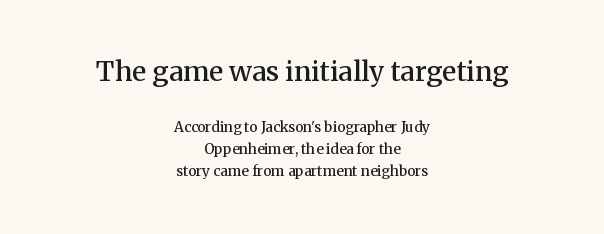
{"italic": "no", "bold": "semi", "underline": "no", "align": "center", "line_spacing": "normal", "line_spacing_ratio": 1.57, "letter_spacing": "normal", "letter_spacing_em": 0.0, "larger_block": "first", "size_ratio": 1.93, "glyph_px": 27}
